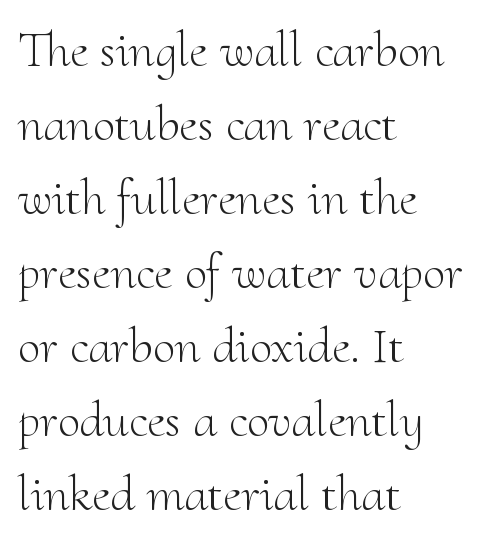
{"serif": "yes", "italic": "no", "bold": "no", "weight": "light", "width": "normal", "stroke_contrast": "medium", "x_height": "small", "monospaced": "no", "underline": "no", "align": "left", "line_spacing": "normal", "line_spacing_ratio": 1.45, "letter_spacing": "normal", "letter_spacing_em": 0.0, "glyph_px": 51}
